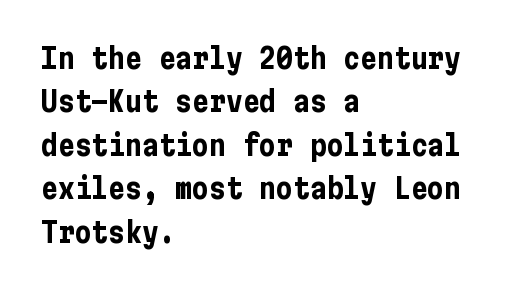
The image shows 28 px bold, condensed sans-serif type, upright; set left-aligned, normal line spacing (1.55x), normal letter spacing, not underlined; low stroke contrast and a medium x-height.
